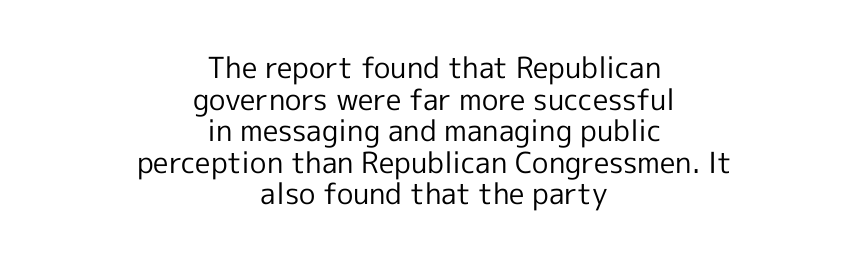
Q: Is the text bold? A: No.
Q: Is the text italic (slanted)? A: No, it is upright.
Q: Is the typeface a serif or a sans-serif typeface? A: Sans-serif.
Q: Is the text underlined? A: No.
Q: How is the paragraph aligned? A: Centered.
Q: Is the spacing between letters normal or unusually wide? A: Normal.
Q: Is the spacing between lines tight, normal or loose? A: Tight.
Q: Width (condensed, normal, or wide)? A: Normal.
Q: x-height? A: Medium.
Q: Monospaced? A: No.
